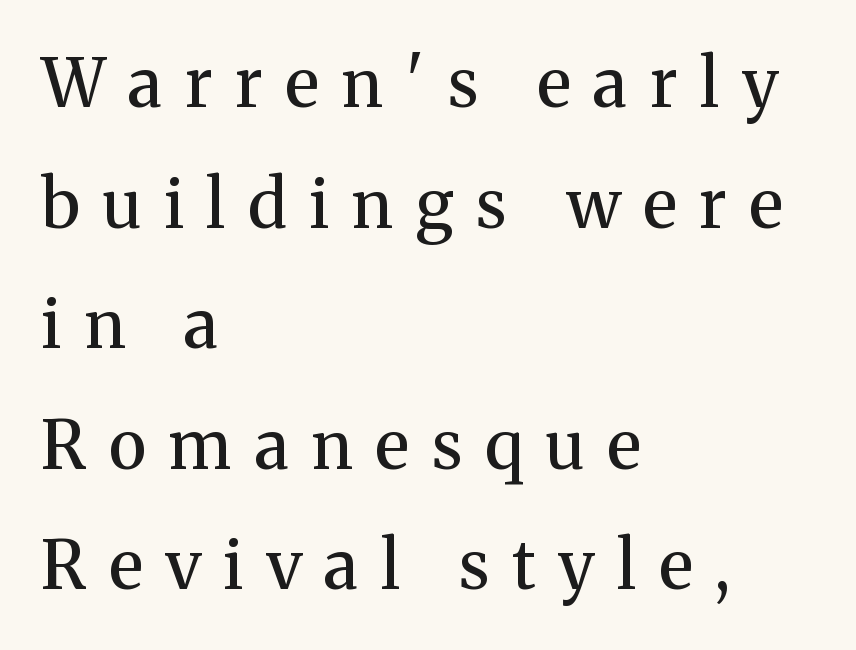
Q: Is the text bold? A: Semi-bold.
Q: Is the text italic (slanted)? A: No, it is upright.
Q: Is the typeface a serif or a sans-serif typeface? A: Serif.
Q: Is the text underlined? A: No.
Q: How is the paragraph aligned? A: Left-aligned.
Q: Is the spacing between letters normal or unusually wide? A: Unusually wide.
Q: Width (condensed, normal, or wide)? A: Normal.
Q: Stroke contrast? A: Medium.
Q: x-height? A: Medium.
Q: Monospaced? A: No.
